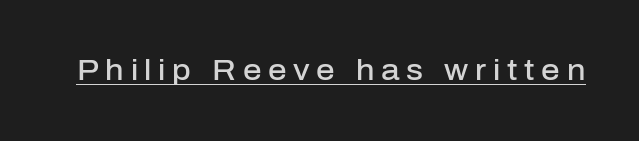
Q: Is the text bold? A: Semi-bold.
Q: Is the text italic (slanted)? A: No, it is upright.
Q: Is the typeface a serif or a sans-serif typeface? A: Sans-serif.
Q: Is the text underlined? A: Yes.
Q: Is the spacing between letters normal or unusually wide? A: Unusually wide.
Q: Width (condensed, normal, or wide)? A: Normal.
Q: Stroke contrast? A: Low.
Q: x-height? A: Medium.
Q: Monospaced? A: No.
